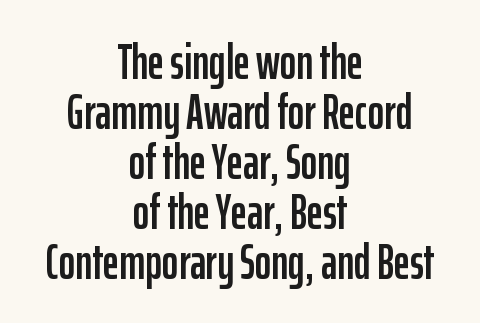
Cramped leading. The passage shown is typed in a proportional face where columns would drift. This rendering uses center alignment, leaving both contours irregular but symmetric. Do the letters lean? They stand straight.
